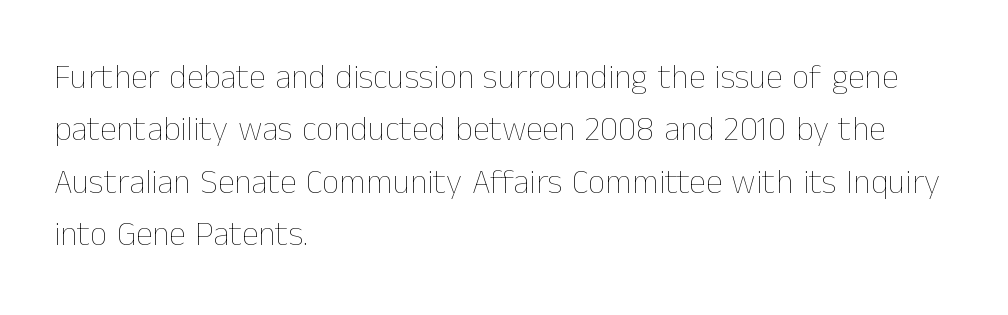
{"italic": "no", "bold": "no", "weight": "thin", "width": "normal", "stroke_contrast": "low", "x_height": "medium", "monospaced": "no", "underline": "no", "align": "left", "line_spacing": "normal", "line_spacing_ratio": 1.54, "letter_spacing": "normal", "letter_spacing_em": 0.0, "glyph_px": 34}
